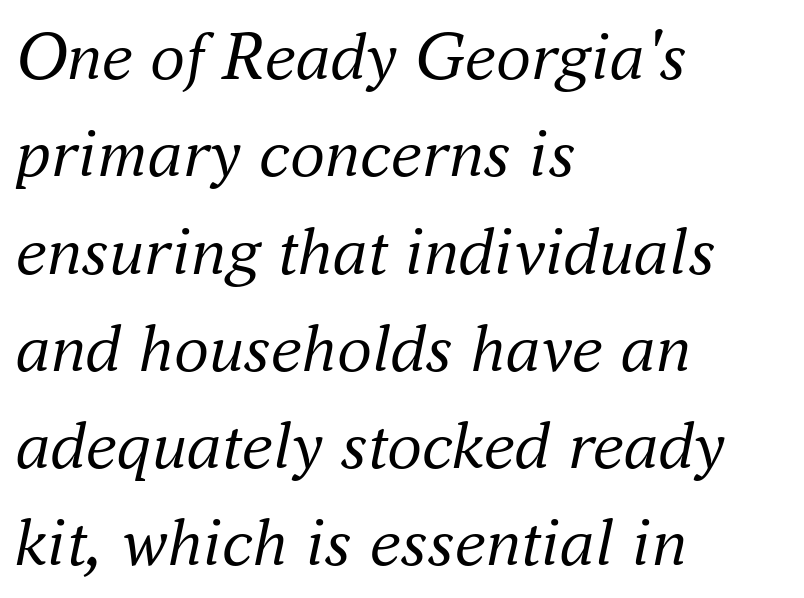
Think of a printed novel: that variable character pitch is what you see here. The gap between lines stays unmarked. Quick note: italic. Look at the tracking — it's just the regular setting, nothing added. Left-aligned paragraph, ragged on the right. This block has exactly the height ordinary leading produces.
